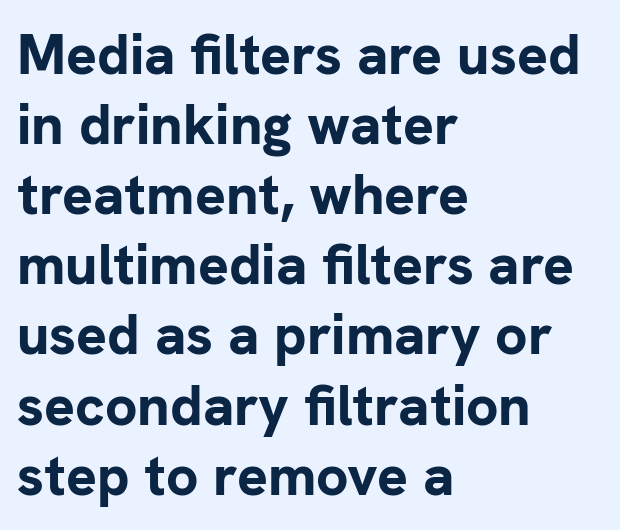
Q: Is the text bold? A: Yes.
Q: Is the text italic (slanted)? A: No, it is upright.
Q: Is the typeface a serif or a sans-serif typeface? A: Sans-serif.
Q: Is the text underlined? A: No.
Q: How is the paragraph aligned? A: Left-aligned.
Q: Is the spacing between letters normal or unusually wide? A: Normal.
Q: Width (condensed, normal, or wide)? A: Normal.
Q: Stroke contrast? A: Low.
Q: x-height? A: Medium.
Q: Monospaced? A: No.
